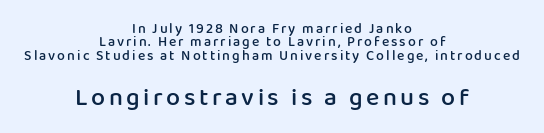
Q: Is the text bold? A: Semi-bold.
Q: Is the text italic (slanted)? A: No, it is upright.
Q: Is the text underlined? A: No.
Q: How is the paragraph aligned? A: Centered.
Q: Is the spacing between lines tight, normal or loose? A: Tight.
Q: Which block of text is set in a larger size, the first (top) or the second (bottom)? A: The second (bottom) one.
